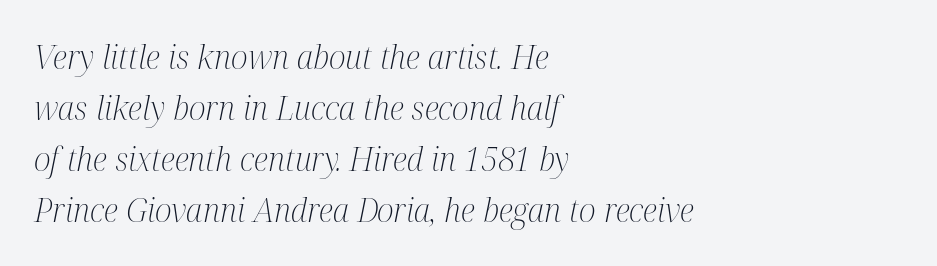
The image shows 32 px light, condensed serif type, italic (leaning right); set left-aligned, normal line spacing (1.59x), normal letter spacing, not underlined; medium stroke contrast and a medium x-height.
